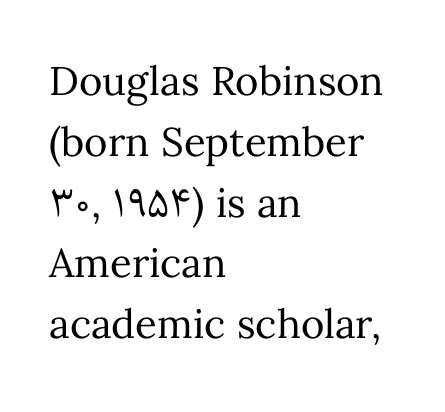
The image shows 40 px regular-weight type, upright; set left-aligned, normal line spacing (1.52x), normal letter spacing, not underlined; medium stroke contrast and a medium x-height.
